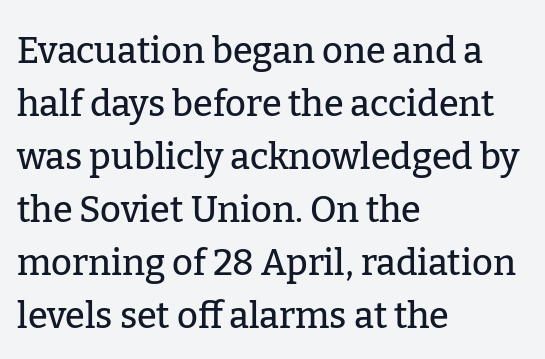
Letters rest on an invisible, unmarked baseline. Does the type have serifs? Yes, each stem ends in a small foot. Between one letter and the next there's only the usual sliver of space. Notice how descenders clear the ascenders below comfortably — that's standard leading.
